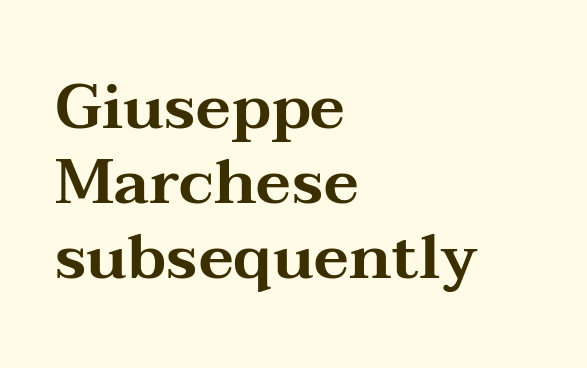
Q: Is the text italic (slanted)? A: No, it is upright.
Q: Is the typeface a serif or a sans-serif typeface? A: Serif.
Q: Is the text underlined? A: No.
Q: How is the paragraph aligned? A: Left-aligned.
Q: Is the spacing between letters normal or unusually wide? A: Normal.
Q: Width (condensed, normal, or wide)? A: Wide.
Q: Stroke contrast? A: Medium.
Q: x-height? A: Medium.
Q: Monospaced? A: No.
